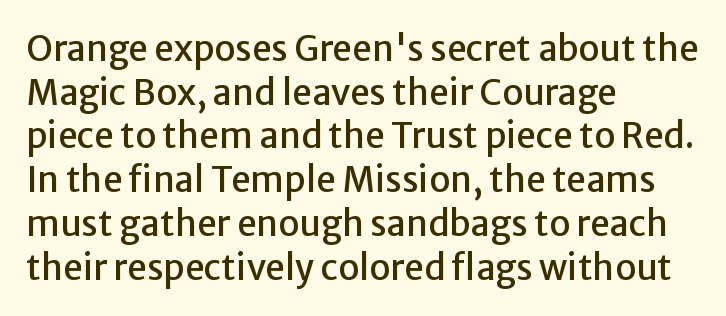
Q: Is the text italic (slanted)? A: No, it is upright.
Q: Is the typeface a serif or a sans-serif typeface? A: Sans-serif.
Q: Is the text underlined? A: No.
Q: How is the paragraph aligned? A: Left-aligned.
Q: Is the spacing between letters normal or unusually wide? A: Normal.
Q: Is the spacing between lines tight, normal or loose? A: Normal.
Q: Width (condensed, normal, or wide)? A: Normal.
Q: Stroke contrast? A: Low.
Q: x-height? A: Medium.
Q: Monospaced? A: No.
